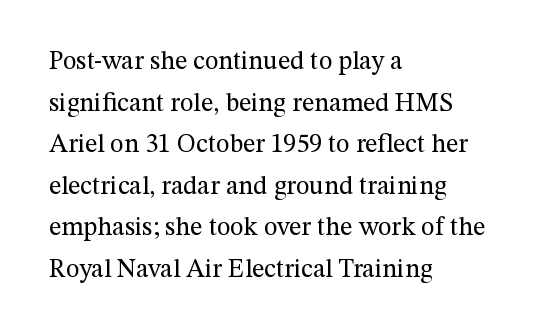
Rule under the text: the space is simply empty. One-word summary of the alignment: left. Stroke thickness stays within the range of a standard reading face or lighter. Rows of type keep a routine distance in the vertical direction. Ascenders rise straight up at ninety degrees. The tracking reads as untouched default to a designer's eye.
